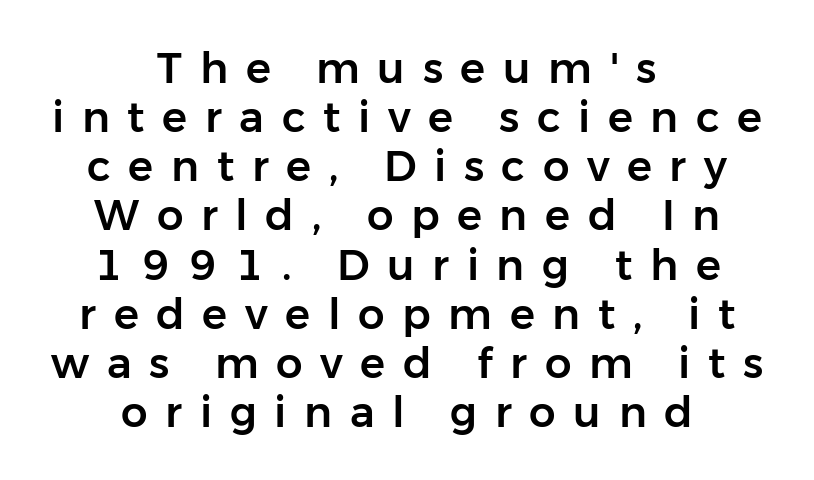
Underline: absent. Character widths vary here, with narrow letters taking less room than wide ones. Does the copy run flush right? No — it is centered line by line. Here the glyphs are tracked loosely, breaking word shapes into spaced letters.
